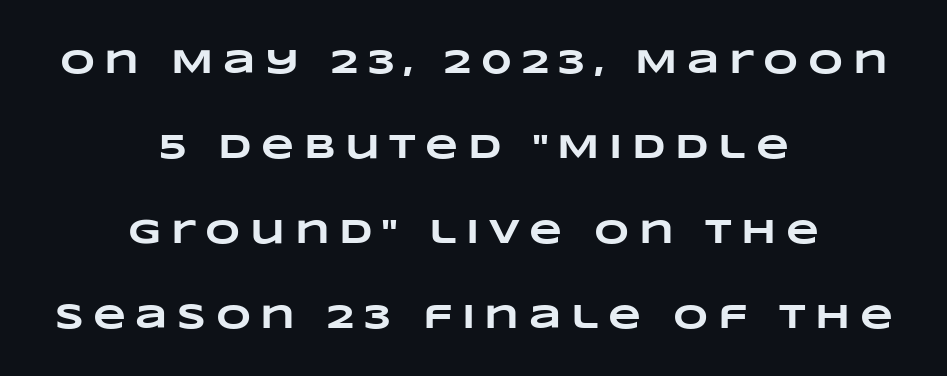
The image shows 34 px heavy, wide type; set centered, loose line spacing (2.5x), unusually wide letter spacing (+0.28 em), not underlined; low stroke contrast and a large x-height.
